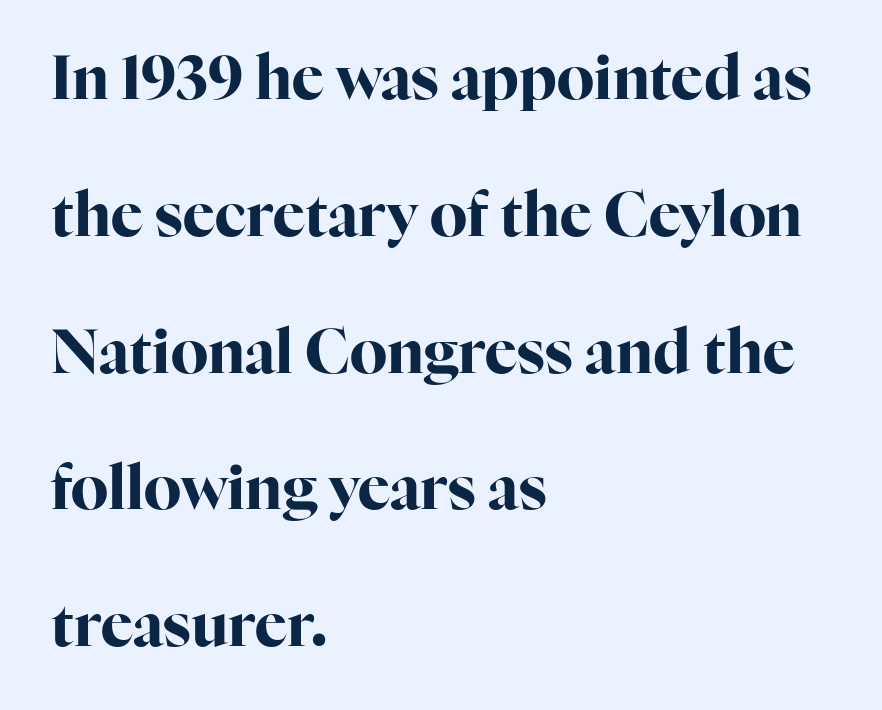
{"serif": "yes", "italic": "no", "bold": "yes", "weight": "bold", "width": "normal", "stroke_contrast": "high", "x_height": "medium", "monospaced": "no", "underline": "no", "align": "left", "line_spacing": "loose", "line_spacing_ratio": 2.28, "letter_spacing": "normal", "letter_spacing_em": 0.0, "glyph_px": 60}
